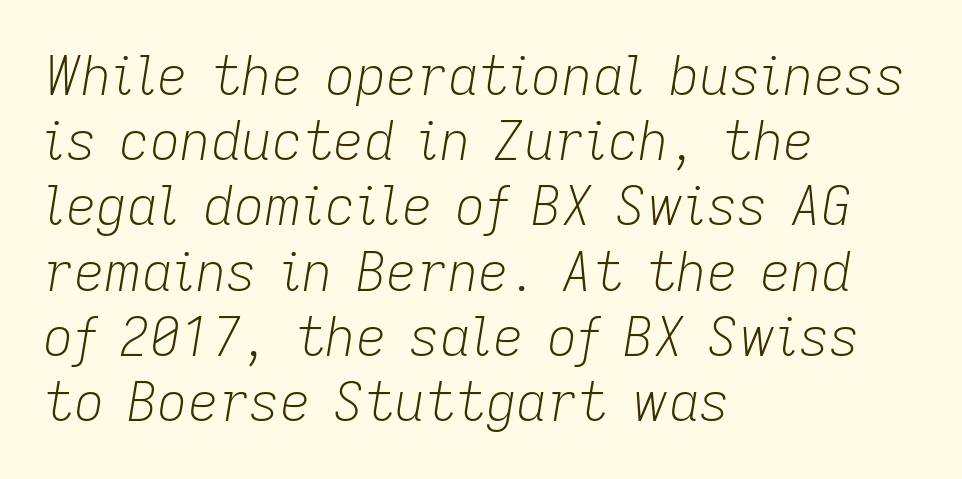
{"italic": "yes", "lean": "right", "slant_degrees": 9, "bold": "no", "weight": "light", "width": "normal", "stroke_contrast": "low", "x_height": "medium", "monospaced": "no", "underline": "no", "align": "left", "line_spacing_ratio": 1.23, "letter_spacing": "normal", "letter_spacing_em": 0.0, "glyph_px": 53}
